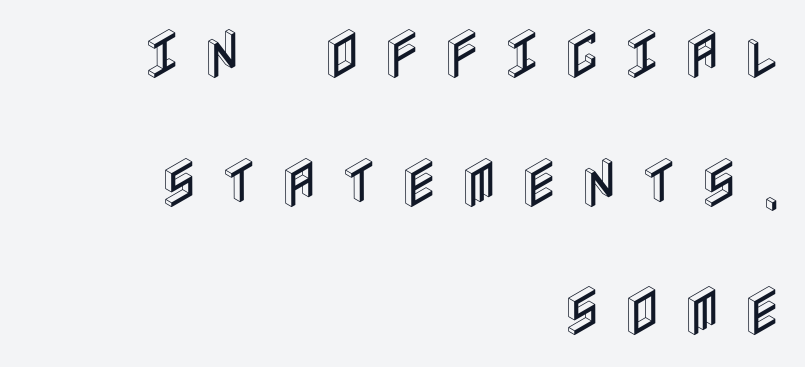
{"italic": "no", "width": "condensed", "x_height": "large", "underline": "no", "align": "right", "line_spacing": "loose", "line_spacing_ratio": 2.38, "letter_spacing": "wide", "letter_spacing_em": 0.38, "glyph_px": 54}
